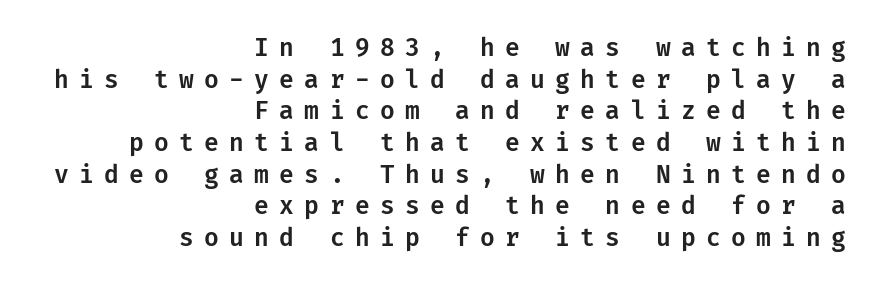
{"italic": "no", "underline": "no", "align": "right", "line_spacing": "normal", "line_spacing_ratio": 1.32, "letter_spacing": "wide", "letter_spacing_em": 0.43, "glyph_px": 24}
